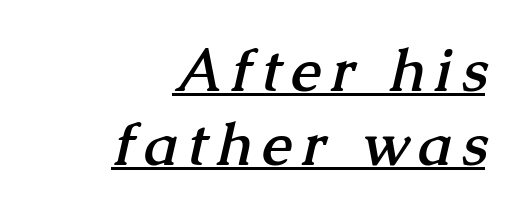
The image shows 59 px semibold serif type; set right-aligned, normal line spacing (1.25x), underlined; medium stroke contrast and a medium x-height.
